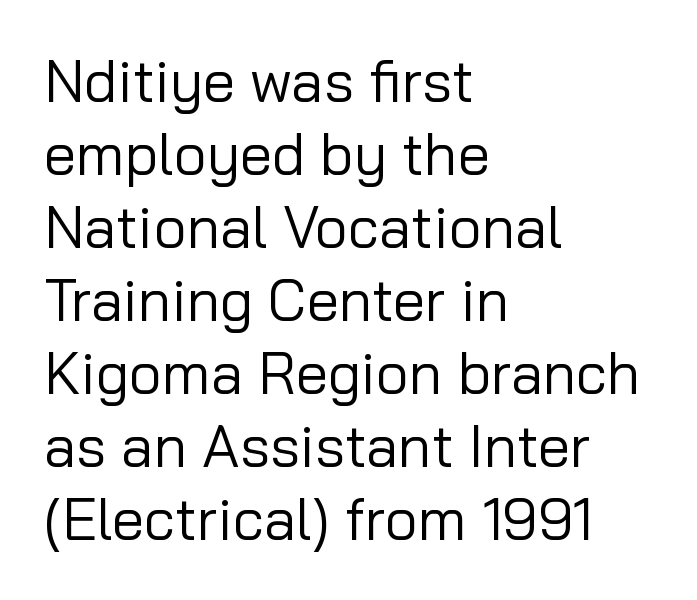
The image shows 58 px regular-weight sans-serif type, upright; set left-aligned, normal line spacing (1.26x), normal letter spacing, not underlined; low stroke contrast and a medium x-height.
